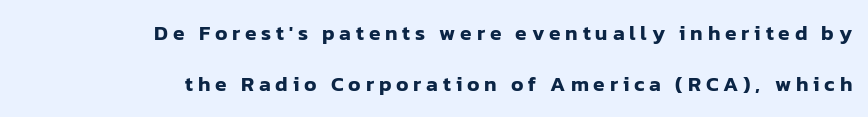
Q: Is the text italic (slanted)? A: No, it is upright.
Q: Is the text underlined? A: No.
Q: How is the paragraph aligned? A: Right-aligned.
Q: Is the spacing between letters normal or unusually wide? A: Unusually wide.
Q: Is the spacing between lines tight, normal or loose? A: Loose.
